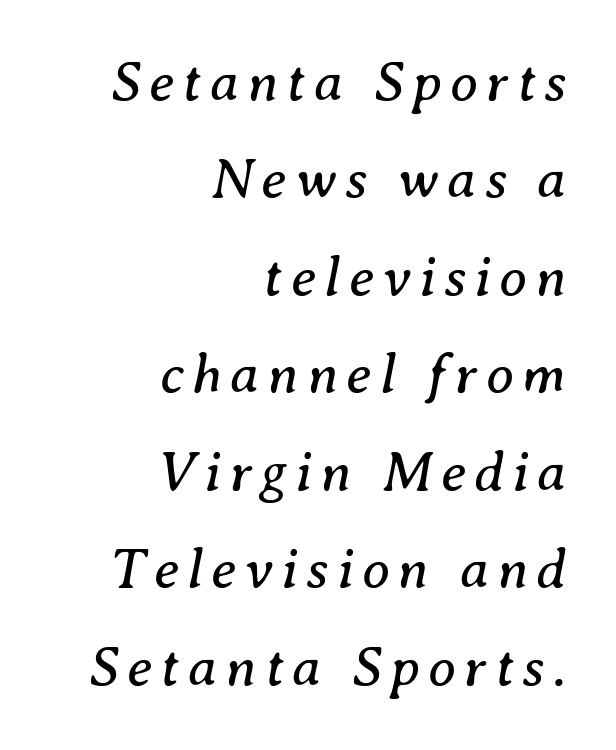
The image shows 56 px regular-weight serif type, italic (leaning right); set right-aligned, line spacing 1.74x, not underlined; medium stroke contrast and a medium x-height.
